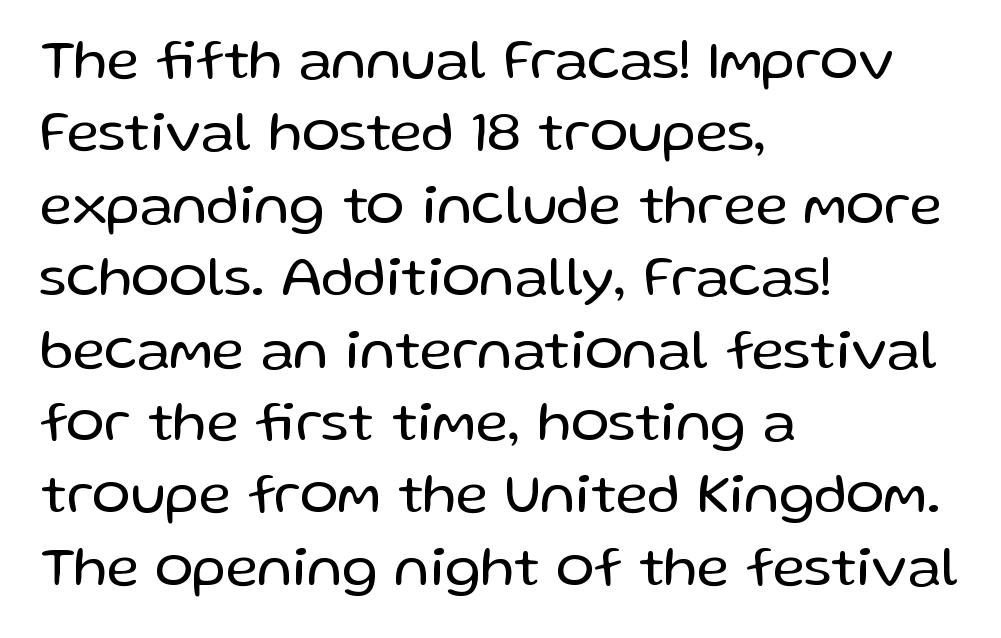
The image shows 57 px regular-weight sans-serif type, upright; set left-aligned, normal line spacing (1.27x), normal letter spacing, not underlined; low stroke contrast and a medium x-height.
